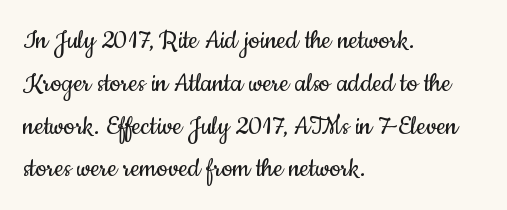
Q: Is the text bold? A: No.
Q: Is the text italic (slanted)? A: Yes.
Q: Is the typeface a serif or a sans-serif typeface? A: Sans-serif.
Q: Is the text underlined? A: No.
Q: How is the paragraph aligned? A: Left-aligned.
Q: Is the spacing between letters normal or unusually wide? A: Normal.
Q: Is the spacing between lines tight, normal or loose? A: Normal.
Q: Width (condensed, normal, or wide)? A: Condensed.
Q: Stroke contrast? A: Low.
Q: x-height? A: Small.
Q: Monospaced? A: No.
